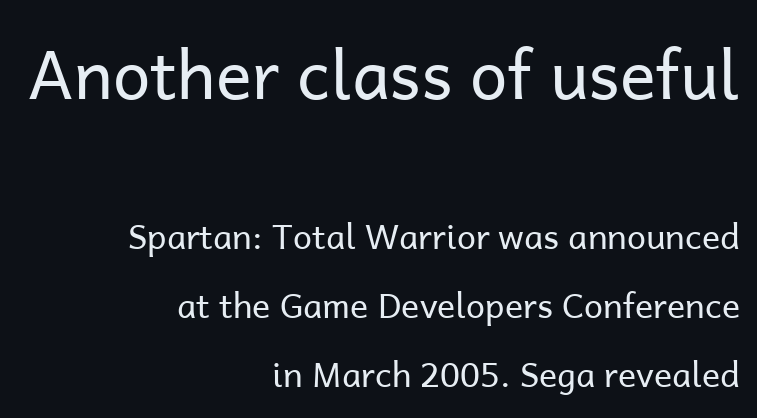
{"serif": "no", "italic": "no", "bold": "no", "weight": "regular", "width": "normal", "stroke_contrast": "low", "x_height": "medium", "monospaced": "no", "underline": "no", "align": "right", "line_spacing": "loose", "line_spacing_ratio": 2.03, "letter_spacing": "normal", "letter_spacing_em": 0.0, "larger_block": "first", "size_ratio": 1.97, "glyph_px": 67}
